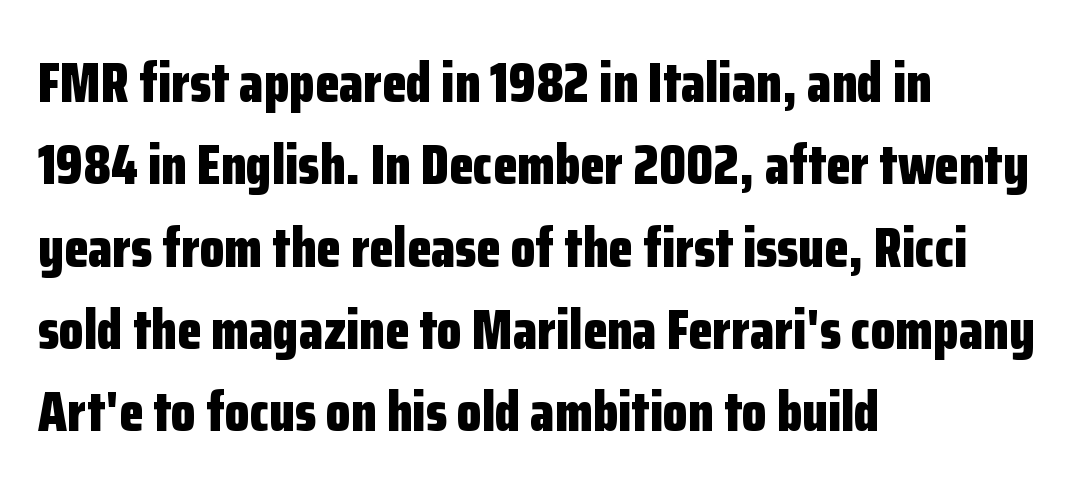
{"serif": "no", "italic": "no", "bold": "yes", "weight": "bold", "width": "condensed", "stroke_contrast": "low", "x_height": "medium", "monospaced": "no", "underline": "no", "align": "left", "line_spacing": "normal", "line_spacing_ratio": 1.47, "letter_spacing": "normal", "letter_spacing_em": 0.0, "glyph_px": 56}
